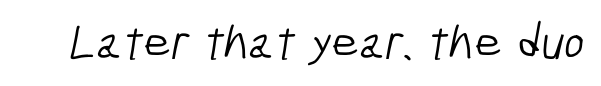
In terms of letterform style, serifs are entirely absent. The glyphs are unaccompanied by any horizontal stroke below them. Summary of weight: not heavy and not bold. Looks like regular typesetting: each glyph gets only the width it needs.
